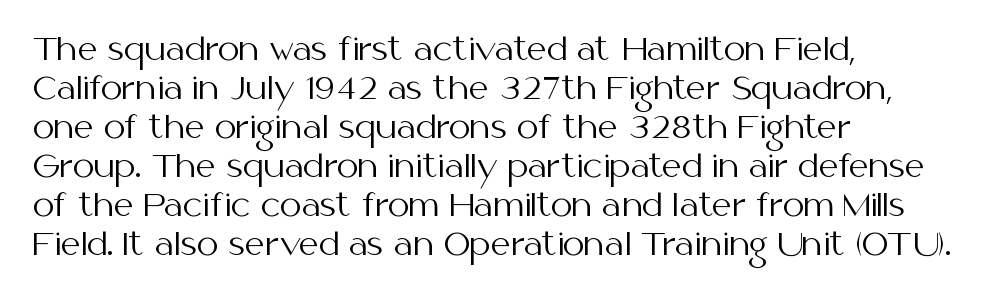
{"serif": "no", "italic": "no", "bold": "no", "weight": "regular", "width": "normal", "stroke_contrast": "medium", "x_height": "medium", "monospaced": "no", "underline": "no", "align": "left", "line_spacing": "normal", "line_spacing_ratio": 1.26, "letter_spacing": "normal", "letter_spacing_em": 0.0, "glyph_px": 31}
